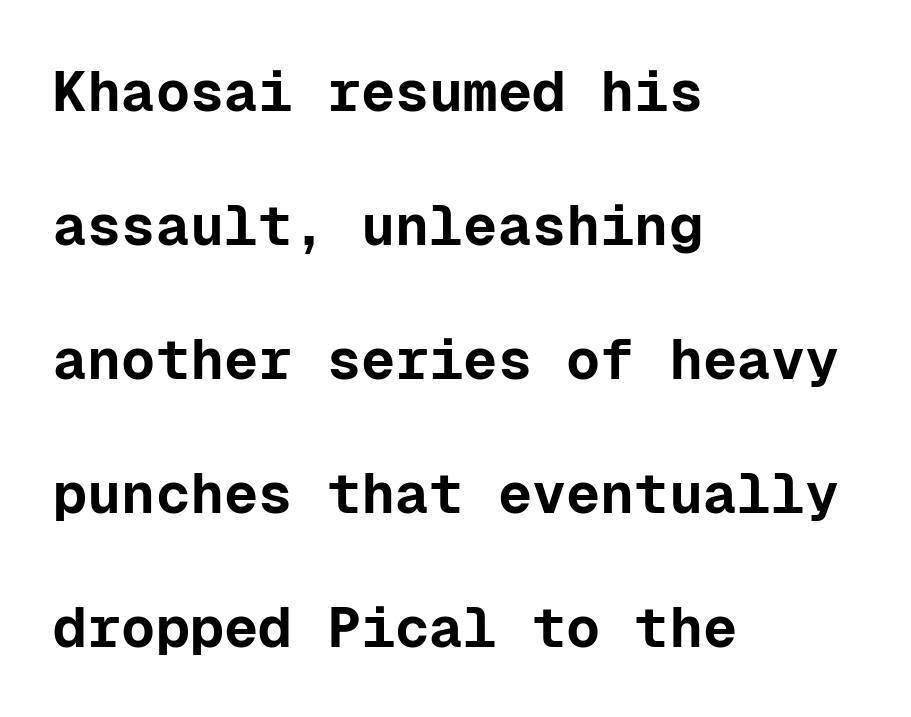
Q: Is the text bold? A: Yes.
Q: Is the text italic (slanted)? A: No, it is upright.
Q: Is the typeface a serif or a sans-serif typeface? A: Sans-serif.
Q: Is the text underlined? A: No.
Q: How is the paragraph aligned? A: Left-aligned.
Q: Is the spacing between letters normal or unusually wide? A: Normal.
Q: Is the spacing between lines tight, normal or loose? A: Loose.
Q: Width (condensed, normal, or wide)? A: Normal.
Q: Stroke contrast? A: Low.
Q: x-height? A: Medium.
Q: Monospaced? A: Yes.
